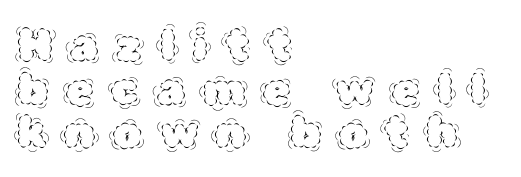
Quick note: not italic, upright. The letters advance in unequal steps, a hallmark of proportional type. Compared with a typical body face, this is equally light or lighter still. The passage shown has open, widely tracked lettering throughout. Each row of text sits above clean, open space.
